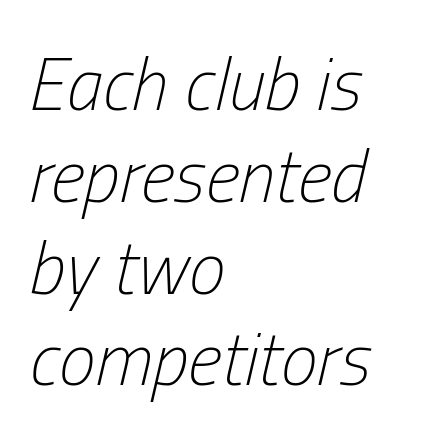
{"italic": "yes", "lean": "right", "slant_degrees": 13, "bold": "no", "weight": "light", "width": "condensed", "stroke_contrast": "low", "x_height": "medium", "monospaced": "no", "underline": "no", "align": "left", "line_spacing_ratio": 1.24, "letter_spacing": "normal", "letter_spacing_em": 0.0, "glyph_px": 74}
